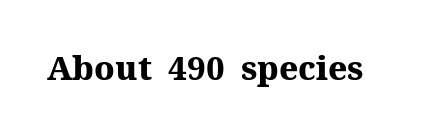
Glyph-to-glyph distance matches everyday printed text. The foot of each line stays bare and open. No italicization has been applied; the sample stays upright. Here the designer chose a conventional face with non-uniform glyph widths.
